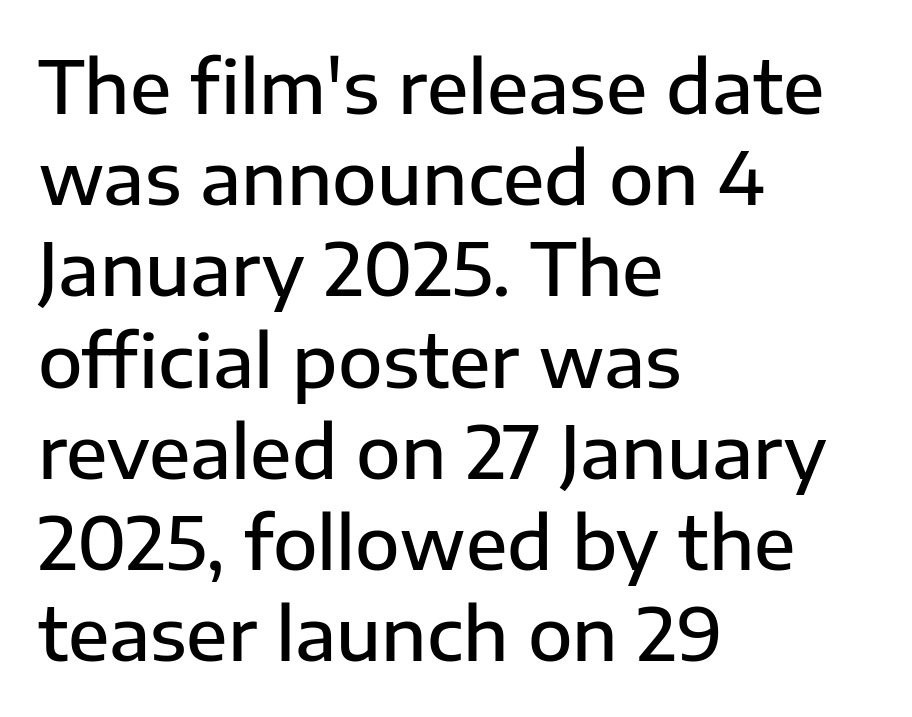
Each row of text sits above clean, open space. Is this a fixed-width face? No — the glyphs have proportional, varying widths. You can tell from the bare stems that sans-serif type was used. Short and long lines alike share a common starting point at left.
